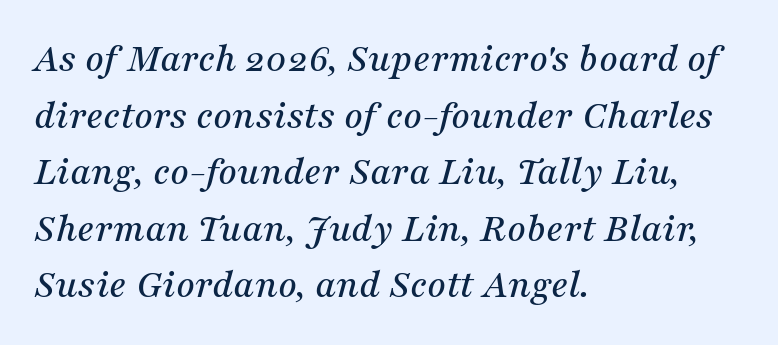
Notice how the stems are inclined rather than vertical — that's the hallmark of italics. A normal amount of white space separates one row of letters from the next. Typeset ragged right — the left edge is the straight one. The rendering uses natural spacing where letterforms have individual widths. Glance below the letters and you will spot only blank space.
